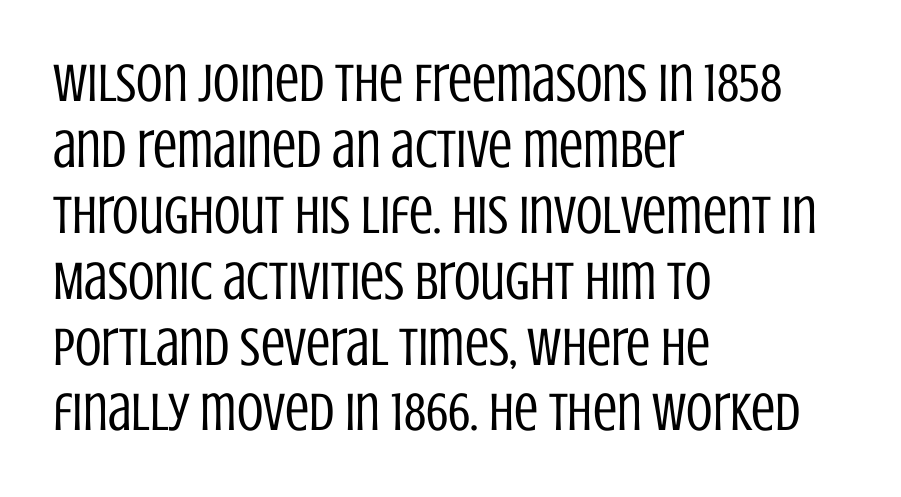
The image shows 54 px regular-weight, condensed sans-serif type, upright; set left-aligned, line spacing 1.22x, normal letter spacing, not underlined; low stroke contrast and a large x-height.
